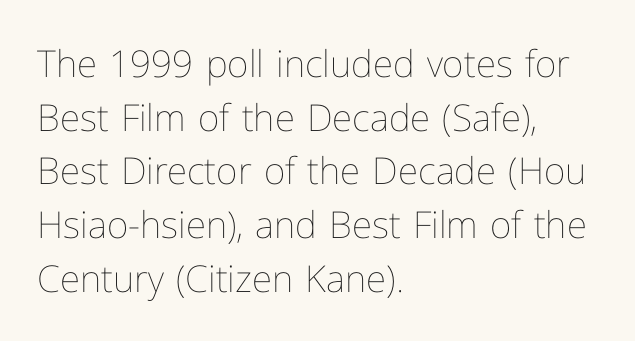
Q: Is the text bold? A: No.
Q: Is the text italic (slanted)? A: No, it is upright.
Q: Is the text underlined? A: No.
Q: How is the paragraph aligned? A: Left-aligned.
Q: Is the spacing between letters normal or unusually wide? A: Normal.
Q: Is the spacing between lines tight, normal or loose? A: Normal.
Q: Width (condensed, normal, or wide)? A: Normal.
Q: Stroke contrast? A: Low.
Q: x-height? A: Medium.
Q: Monospaced? A: No.
